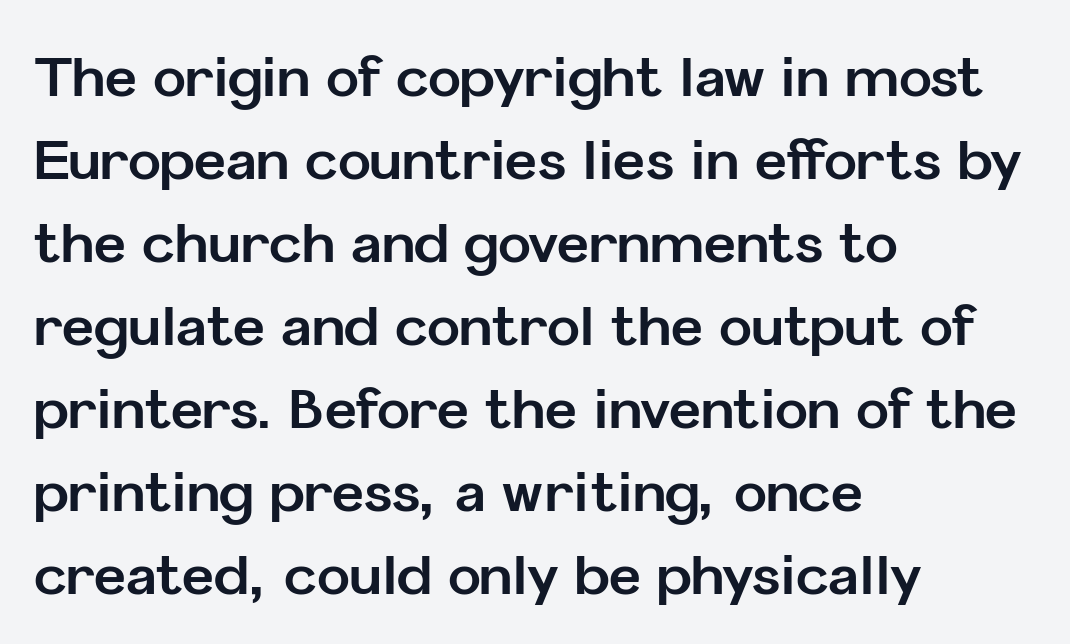
The image shows 55 px bold sans-serif type, upright; set left-aligned, normal line spacing (1.51x), normal letter spacing, not underlined; low stroke contrast and a medium x-height.
